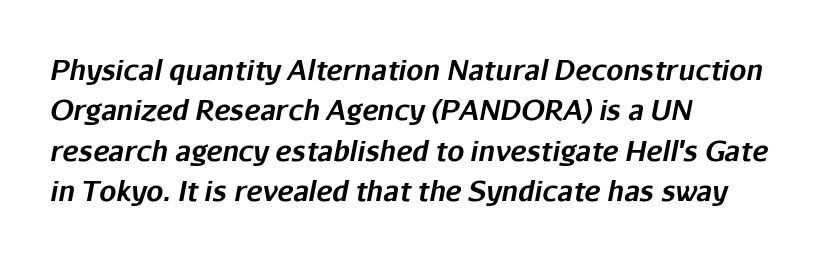
Q: Is the text bold? A: Yes.
Q: Is the text italic (slanted)? A: Yes, it leans right by about 11 degrees.
Q: Is the text underlined? A: No.
Q: How is the paragraph aligned? A: Left-aligned.
Q: Is the spacing between letters normal or unusually wide? A: Normal.
Q: Is the spacing between lines tight, normal or loose? A: Normal.
